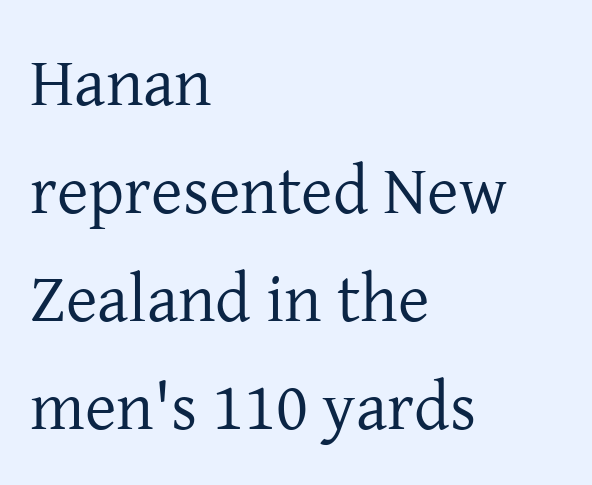
This rendering features lettering with no underline. Unlike italic type, these characters show no tilt at all. The text block is weighted toward the left margin, trailing off unevenly rightward. Are there feet on the stems? There are — it's a serif.
